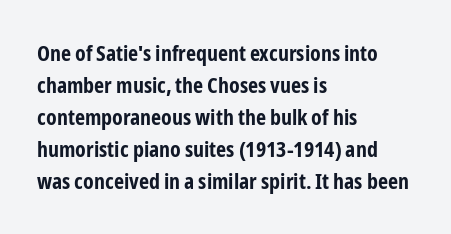
{"italic": "no", "bold": "yes", "underline": "no", "align": "left", "line_spacing": "normal", "line_spacing_ratio": 1.46, "letter_spacing": "normal", "letter_spacing_em": 0.0, "glyph_px": 22}
